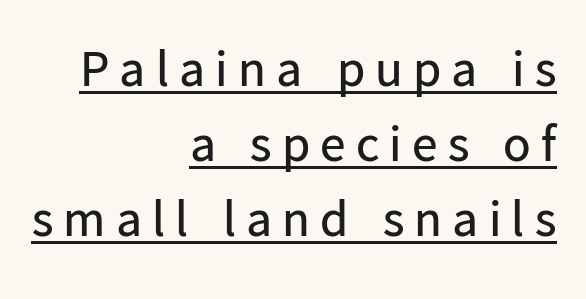
{"serif": "no", "italic": "no", "bold": "no", "weight": "regular", "width": "normal", "stroke_contrast": "low", "x_height": "medium", "monospaced": "no", "underline": "yes", "align": "right", "line_spacing": "normal", "line_spacing_ratio": 1.47, "letter_spacing": "wide", "letter_spacing_em": 0.2, "glyph_px": 51}
